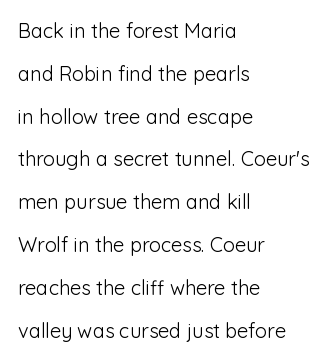
The image shows 20 px text type, upright; set left-aligned, loose line spacing (2.14x), normal letter spacing, not underlined.
